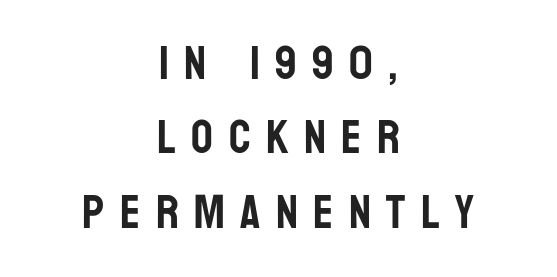
Q: Is the text italic (slanted)? A: No, it is upright.
Q: Is the typeface a serif or a sans-serif typeface? A: Sans-serif.
Q: Is the text underlined? A: No.
Q: How is the paragraph aligned? A: Centered.
Q: Is the spacing between letters normal or unusually wide? A: Unusually wide.
Q: Is the spacing between lines tight, normal or loose? A: Normal.
Q: Width (condensed, normal, or wide)? A: Condensed.
Q: Stroke contrast? A: Low.
Q: x-height? A: Large.
Q: Monospaced? A: No.
